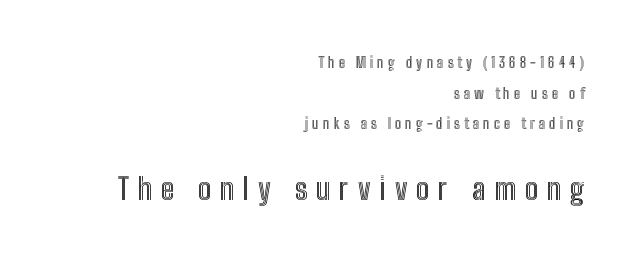
The image shows 30 px condensed type, upright; set right-aligned, loose line spacing (2.19x), unusually wide letter spacing (+0.29 em), not underlined; the second (bottom) block is 2.14x larger; a medium x-height.
